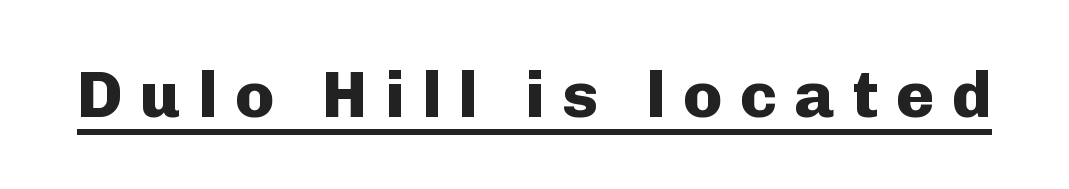
{"serif": "no", "italic": "no", "bold": "yes", "weight": "heavy", "width": "normal", "stroke_contrast": "low", "x_height": "medium", "monospaced": "no", "underline": "yes", "letter_spacing": "wide", "letter_spacing_em": 0.27, "glyph_px": 65}
